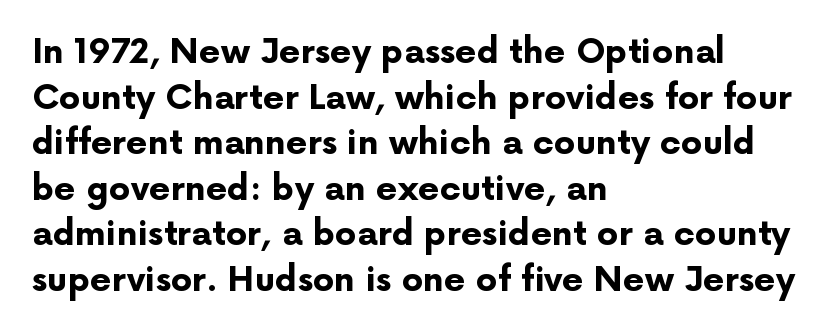
Every character sits straight up, as roman type does. The rendering uses natural spacing where letterforms have individual widths. What kind of face is this? One without serifs — a sans. How are the letters spaced? Ordinarily, with no added tracking. Whoever set this chose a conventional vertical rhythm.
